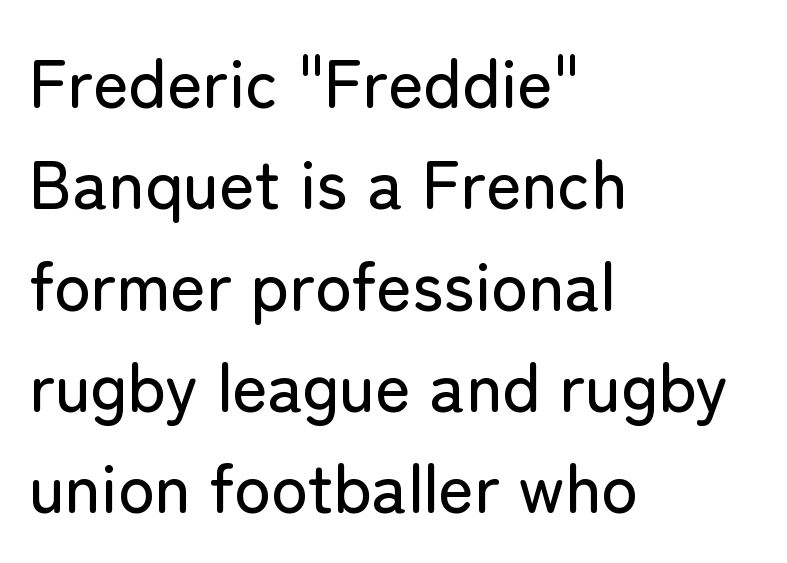
Q: Is the text italic (slanted)? A: No, it is upright.
Q: Is the typeface a serif or a sans-serif typeface? A: Sans-serif.
Q: Is the text underlined? A: No.
Q: How is the paragraph aligned? A: Left-aligned.
Q: Is the spacing between letters normal or unusually wide? A: Normal.
Q: Is the spacing between lines tight, normal or loose? A: Normal.
Q: Width (condensed, normal, or wide)? A: Normal.
Q: Stroke contrast? A: Low.
Q: x-height? A: Medium.
Q: Monospaced? A: No.
